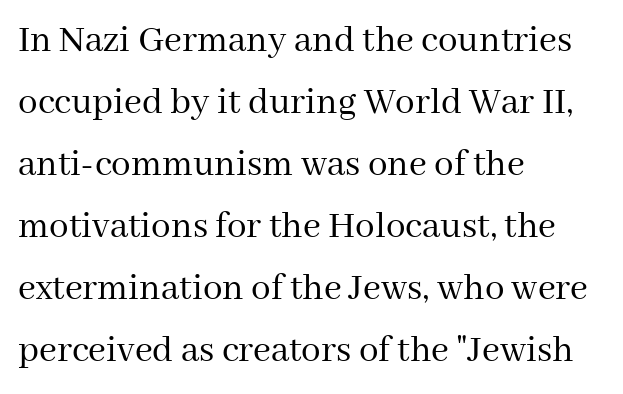
Notice how the passage keeps a crisp vertical edge on the left only. The axis of the letterforms is exactly vertical. The tracking reads as untouched default to a designer's eye. Compared with typical paragraphs, the rows here are spaced about the same. The typeface has the unassuming heft of standard copy or less. The rendering uses natural spacing where letterforms have individual widths.
